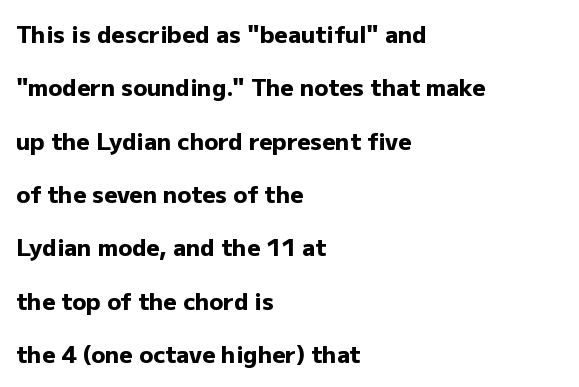
The image shows 23 px bold type, upright; set left-aligned, loose line spacing (2.32x), normal letter spacing, not underlined.
